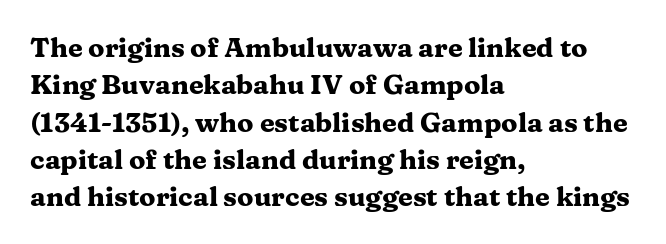
It's the straight-up-and-down kind of type. The lines are quadded left. Letter spacing: default. Rule under the text: the space is simply empty. The space between consecutive lines is moderate. Notice how thick the strokes are: this is what a full bold looks like.
